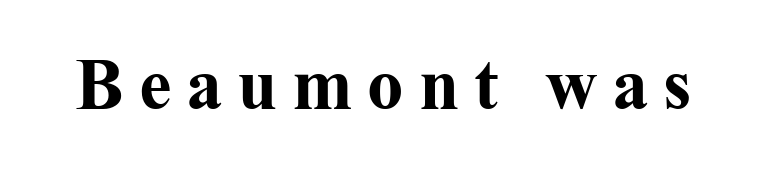
The image shows 73 px bold serif type, upright; set unusually wide letter spacing (+0.2 em), not underlined; medium stroke contrast and a medium x-height.
